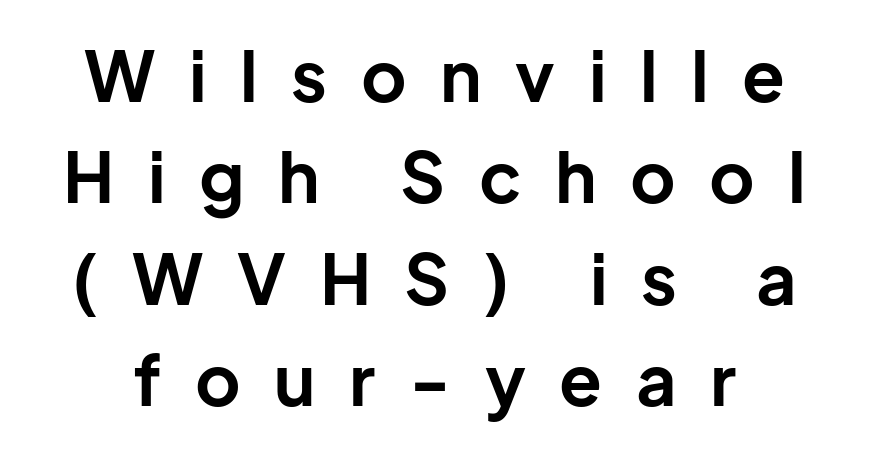
Plain, unruled lines of type. Glyph-to-glyph distance is far greater than everyday printed text. The face used here is a sans, in the tradition of grotesques and geometrics. Line spacing here is normal. The letters stand straight up with perfectly vertical stems. The passage shown is emphatically bold.
